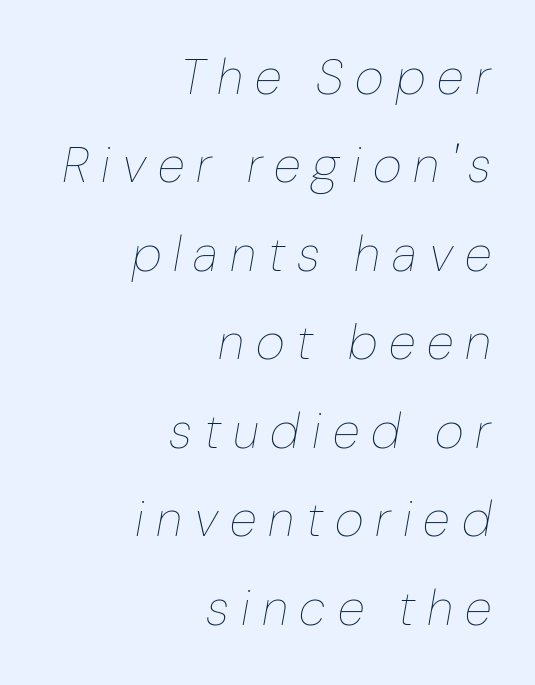
The image shows 50 px thin type, italic (leaning right); set right-aligned, line spacing 1.77x, unusually wide letter spacing (+0.24 em), not underlined; low stroke contrast and a medium x-height.
